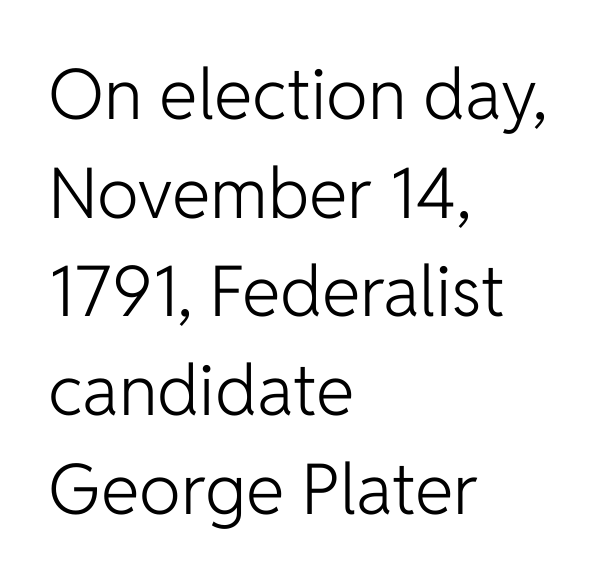
The image shows 70 px light sans-serif type, upright; set left-aligned, normal line spacing (1.41x), normal letter spacing, not underlined; low stroke contrast and a medium x-height.
